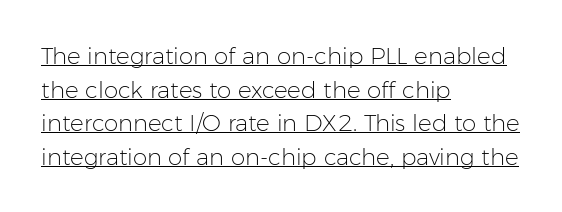
The image shows 23 px text type, upright; set left-aligned, normal line spacing (1.46x), normal letter spacing, underlined.
